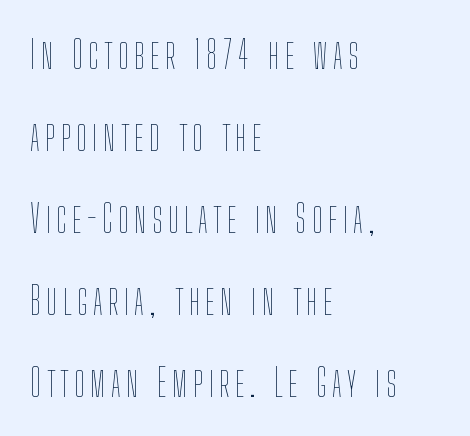
{"italic": "no", "bold": "no", "weight": "thin", "width": "condensed", "stroke_contrast": "low", "x_height": "medium", "monospaced": "no", "underline": "no", "align": "left", "line_spacing": "loose", "line_spacing_ratio": 2.1, "glyph_px": 39}
